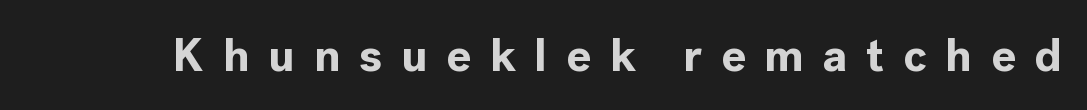
{"serif": "no", "italic": "no", "bold": "yes", "weight": "bold", "width": "normal", "x_height": "medium", "monospaced": "no", "underline": "no", "letter_spacing": "wide", "letter_spacing_em": 0.41, "glyph_px": 46}
